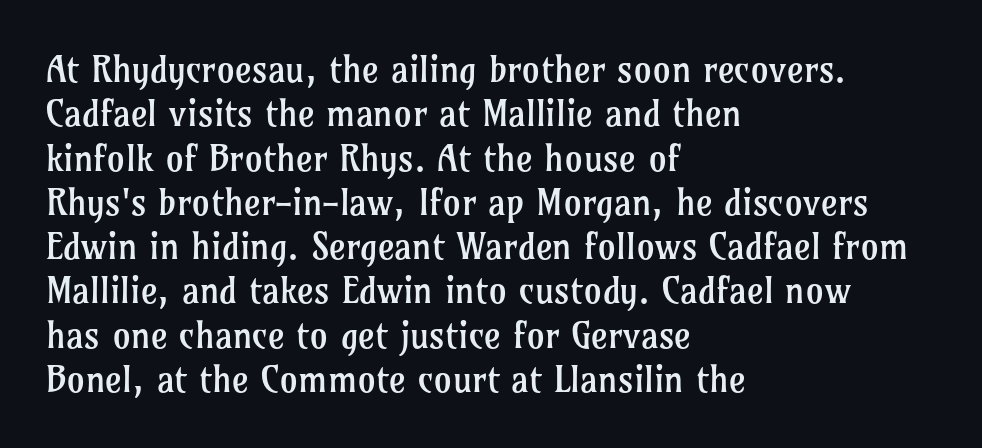
Q: Is the text bold? A: No.
Q: Is the text italic (slanted)? A: No, it is upright.
Q: Is the typeface a serif or a sans-serif typeface? A: Serif.
Q: Is the text underlined? A: No.
Q: How is the paragraph aligned? A: Left-aligned.
Q: Is the spacing between letters normal or unusually wide? A: Normal.
Q: Width (condensed, normal, or wide)? A: Normal.
Q: Stroke contrast? A: Low.
Q: x-height? A: Medium.
Q: Monospaced? A: No.
